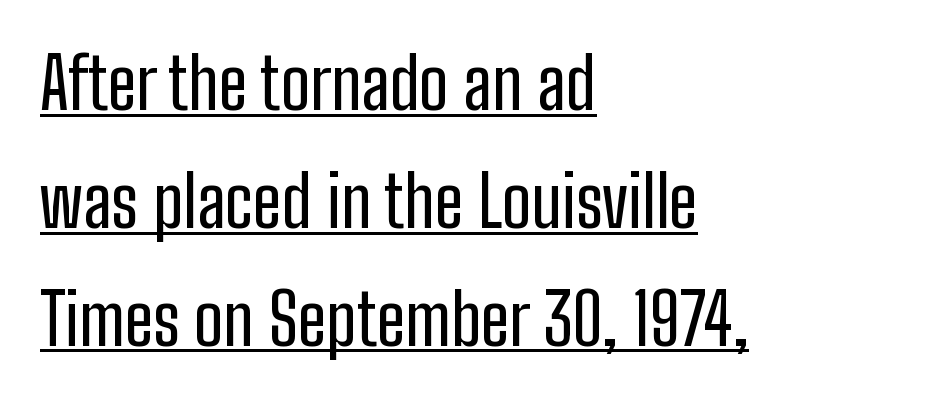
Q: Is the text italic (slanted)? A: No, it is upright.
Q: Is the typeface a serif or a sans-serif typeface? A: Sans-serif.
Q: Is the text underlined? A: Yes.
Q: How is the paragraph aligned? A: Left-aligned.
Q: Is the spacing between letters normal or unusually wide? A: Normal.
Q: Is the spacing between lines tight, normal or loose? A: Normal.
Q: Width (condensed, normal, or wide)? A: Condensed.
Q: Stroke contrast? A: Low.
Q: x-height? A: Medium.
Q: Monospaced? A: No.
